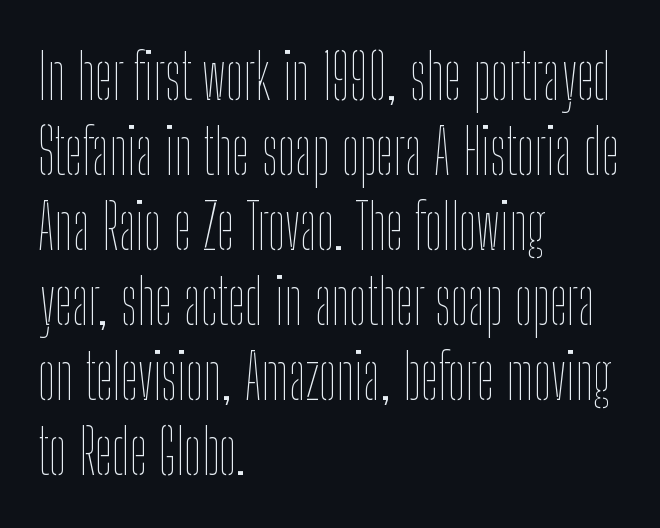
No heavy texture on the line: the type isn't bold. The foot of each line stays bare and open. Tracking here is standard; glyphs follow each other at the usual distance. Leftover space on each line is placed entirely after the last word. Do the characters align in a grid? No, the font is proportional.
